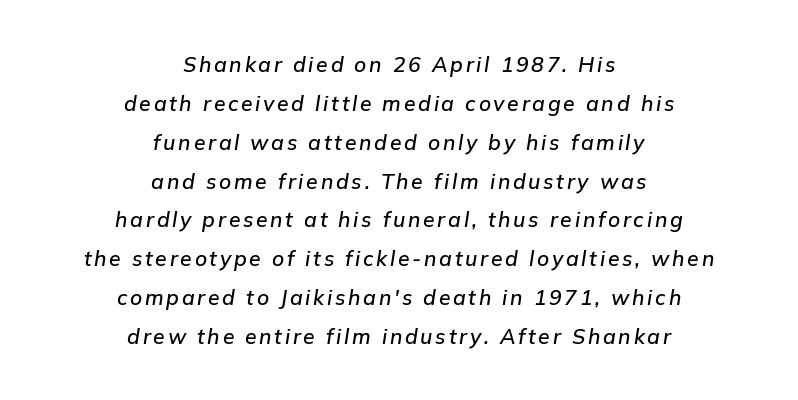
Q: Is the text italic (slanted)? A: Yes, it leans right by about 9 degrees.
Q: Is the text underlined? A: No.
Q: How is the paragraph aligned? A: Centered.
